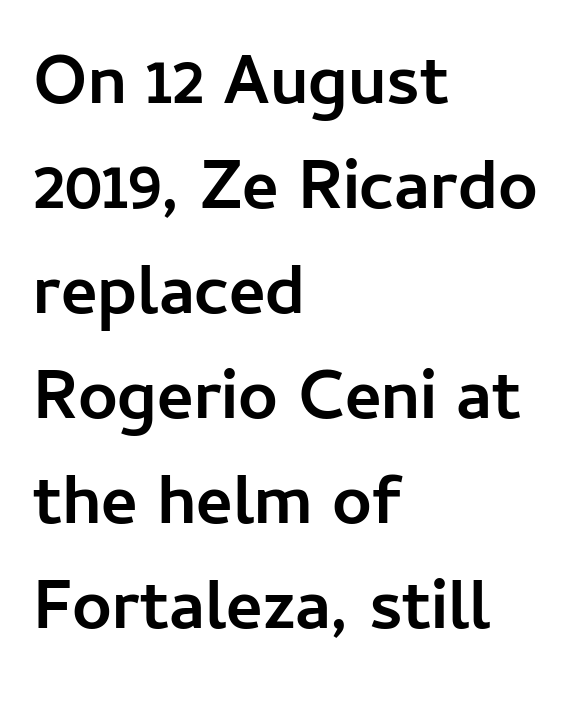
Here the designer chose a conventional face with non-uniform glyph widths. This sample is left-justified, so line endings fall wherever the words run out. Ordinary non-slanted type is in use. There is no visible air inserted between adjacent glyphs. Line spacing here is normal. Heft: maximum for text — a bold.
